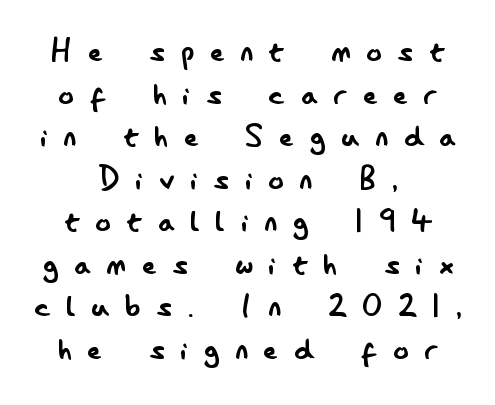
Q: Is the text bold? A: No.
Q: Is the text italic (slanted)? A: No, it is upright.
Q: Is the typeface a serif or a sans-serif typeface? A: Sans-serif.
Q: Is the text underlined? A: No.
Q: How is the paragraph aligned? A: Centered.
Q: Is the spacing between letters normal or unusually wide? A: Unusually wide.
Q: Is the spacing between lines tight, normal or loose? A: Tight.
Q: Width (condensed, normal, or wide)? A: Condensed.
Q: Stroke contrast? A: Low.
Q: x-height? A: Small.
Q: Monospaced? A: No.
